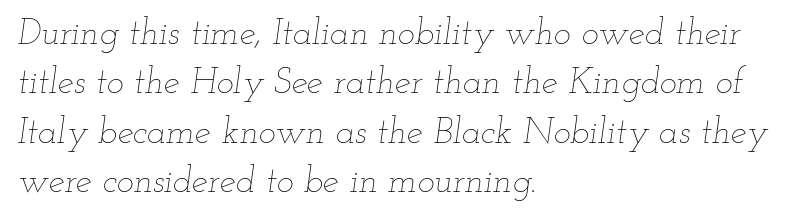
{"italic": "yes", "lean": "right", "slant_degrees": 12, "bold": "no", "weight": "thin", "width": "wide", "stroke_contrast": "low", "x_height": "small", "monospaced": "no", "underline": "no", "align": "left", "line_spacing": "normal", "line_spacing_ratio": 1.37, "letter_spacing": "normal", "letter_spacing_em": 0.0, "glyph_px": 36}
